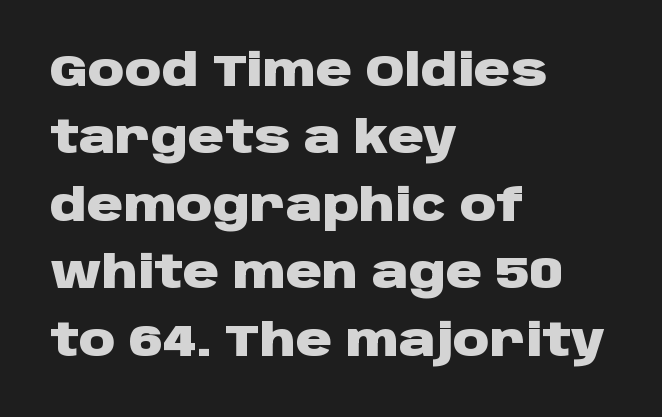
The lines sit at an ordinary, default distance from one another. Each letter keeps its own natural width here, so spacing adapts to shape. Unlike italic type, these characters show no tilt at all. Heavy-handed strokes throughout: this text is bold. A sans-serif font was chosen for this passage. Has an underline been added? It has not.
